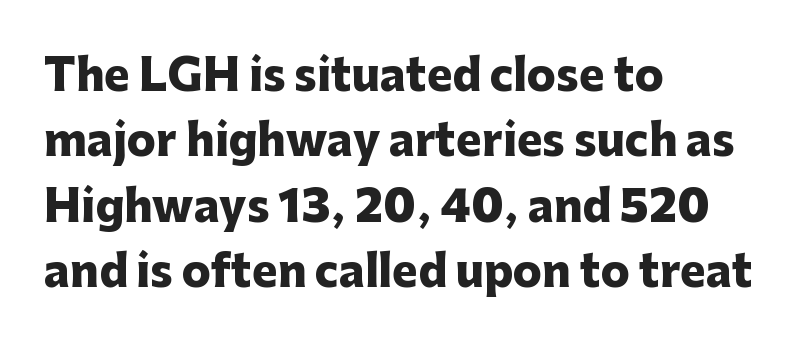
Q: Is the text bold? A: Yes.
Q: Is the text italic (slanted)? A: No, it is upright.
Q: Is the typeface a serif or a sans-serif typeface? A: Sans-serif.
Q: Is the text underlined? A: No.
Q: How is the paragraph aligned? A: Left-aligned.
Q: Is the spacing between letters normal or unusually wide? A: Normal.
Q: Is the spacing between lines tight, normal or loose? A: Normal.
Q: Width (condensed, normal, or wide)? A: Normal.
Q: Stroke contrast? A: Low.
Q: x-height? A: Medium.
Q: Monospaced? A: No.
